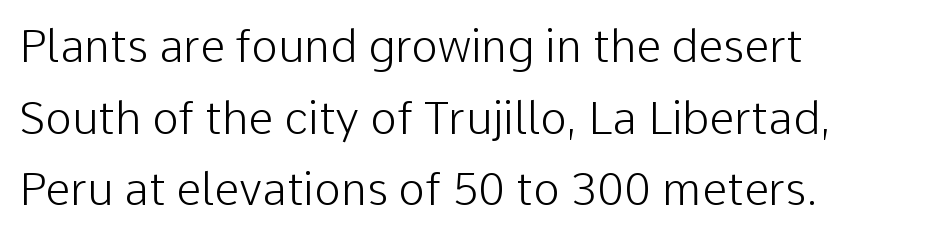
The image shows 45 px light sans-serif type, upright; set left-aligned, normal line spacing (1.59x), normal letter spacing, not underlined; low stroke contrast and a medium x-height.
